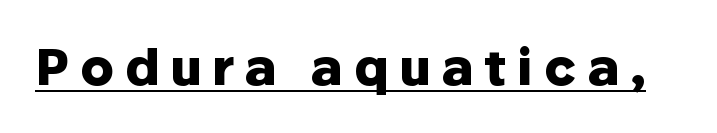
In terms of posture, this sample is upright. This sample has the flowing, uneven cadence of proportional lettering. What weight is shown? A full bold with thick strokes. The passage shown is underscored from start to finish. Are there feet on the stems? There aren't — it's a sans. Each word looks stretched out because of the extra space between its letters.
